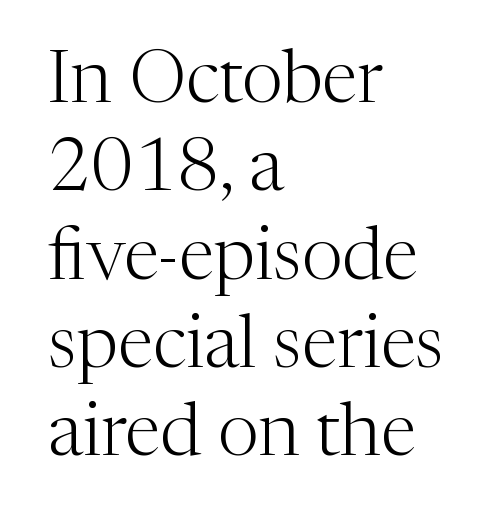
{"serif": "yes", "italic": "no", "bold": "no", "weight": "light", "width": "normal", "stroke_contrast": "medium", "x_height": "medium", "monospaced": "no", "underline": "no", "align": "left", "line_spacing_ratio": 1.21, "letter_spacing": "normal", "letter_spacing_em": 0.0, "glyph_px": 73}
